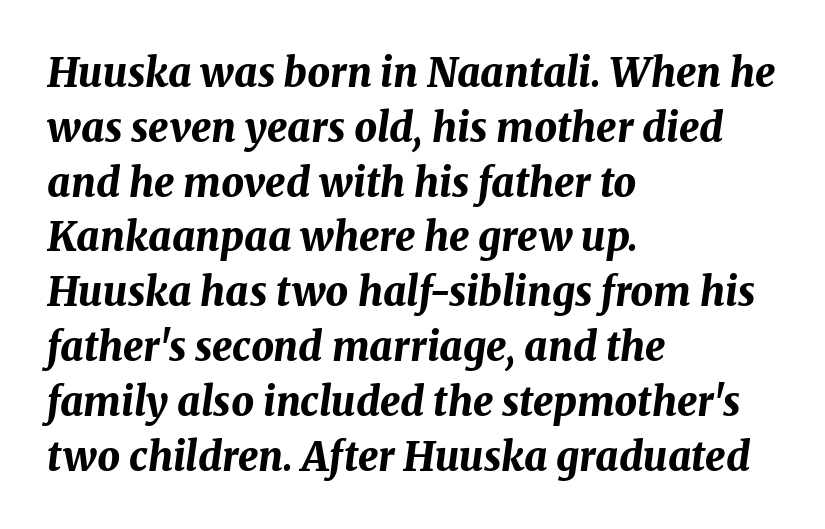
Q: Is the text bold? A: Yes.
Q: Is the text italic (slanted)? A: Yes, it leans right by about 8 degrees.
Q: Is the text underlined? A: No.
Q: How is the paragraph aligned? A: Left-aligned.
Q: Is the spacing between letters normal or unusually wide? A: Normal.
Q: Is the spacing between lines tight, normal or loose? A: Normal.
Q: Width (condensed, normal, or wide)? A: Normal.
Q: Stroke contrast? A: Medium.
Q: x-height? A: Medium.
Q: Monospaced? A: No.
